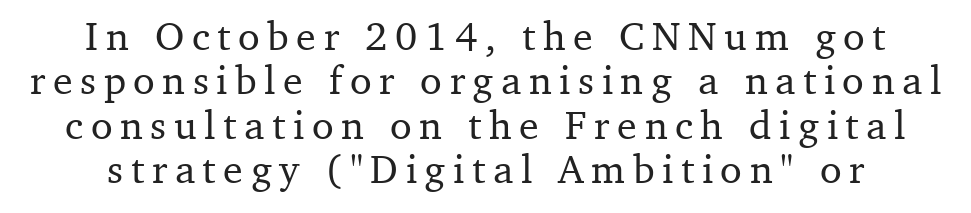
The image shows 40 px serif type, upright; set tight line spacing (1.11x), not underlined; medium stroke contrast and a medium x-height.
